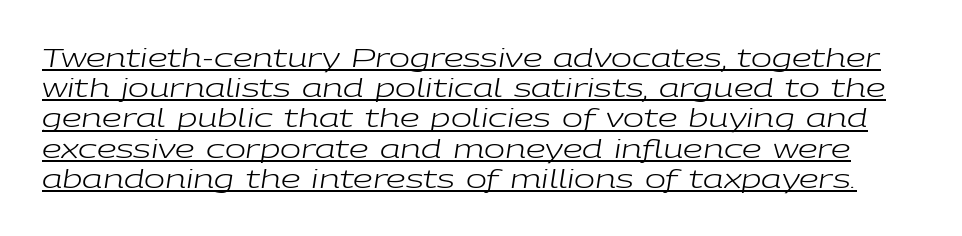
This is underlined copy, the kind a proofreader might mark for attention. No letter is thick-stroked: the sample isn't bold. Italic? Definitely — the glyphs are oblique. Honestly, the letter spacing is just normal — you wouldn't notice it.
